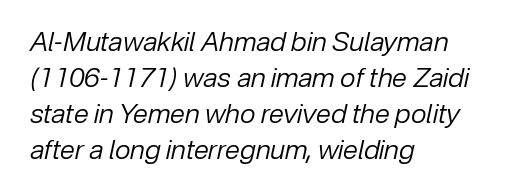
The image shows 27 px text type, italic (leaning right); set left-aligned, normal line spacing (1.33x), normal letter spacing, not underlined.
